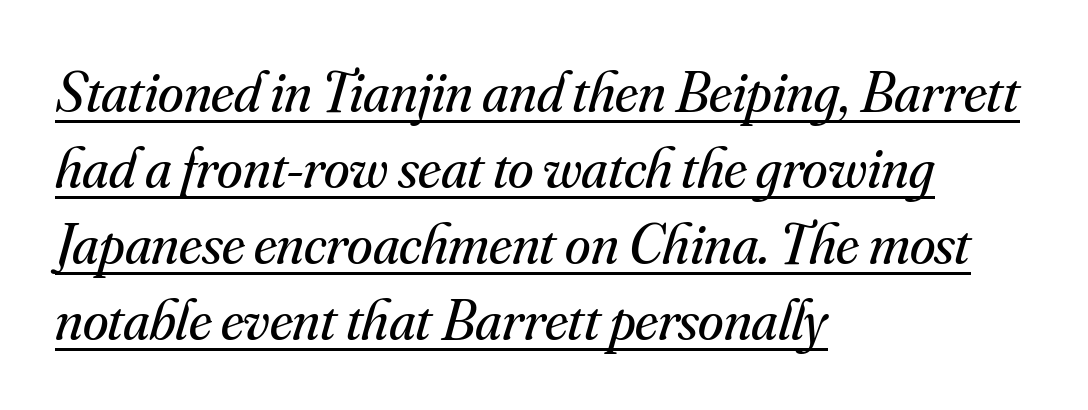
The image shows 58 px regular-weight serif type, italic (leaning right); set left-aligned, normal line spacing (1.31x), normal letter spacing, underlined; medium stroke contrast and a small x-height.
